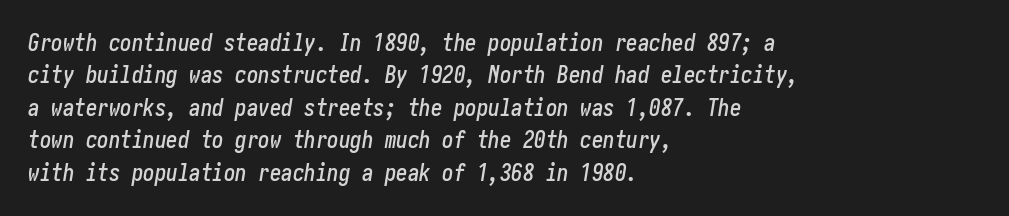
{"italic": "yes", "lean": "right", "slant_degrees": 10, "underline": "no", "align": "left", "line_spacing": "normal", "line_spacing_ratio": 1.41, "letter_spacing": "normal", "letter_spacing_em": 0.0, "glyph_px": 23}
